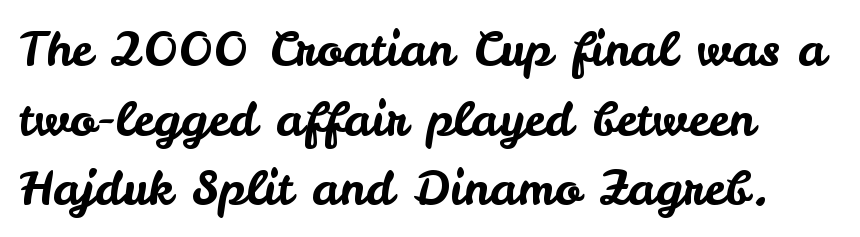
The image shows 48 px sans-serif type; set left-aligned, normal line spacing (1.45x), normal letter spacing, not underlined; low stroke contrast and a small x-height.
